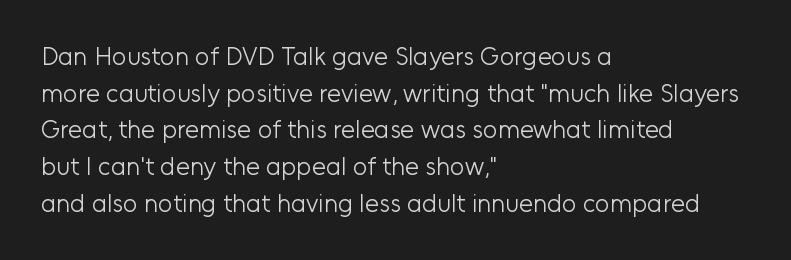
Q: Is the text bold? A: No.
Q: Is the text italic (slanted)? A: No, it is upright.
Q: Is the text underlined? A: No.
Q: How is the paragraph aligned? A: Left-aligned.
Q: Is the spacing between letters normal or unusually wide? A: Normal.
Q: Is the spacing between lines tight, normal or loose? A: Normal.
